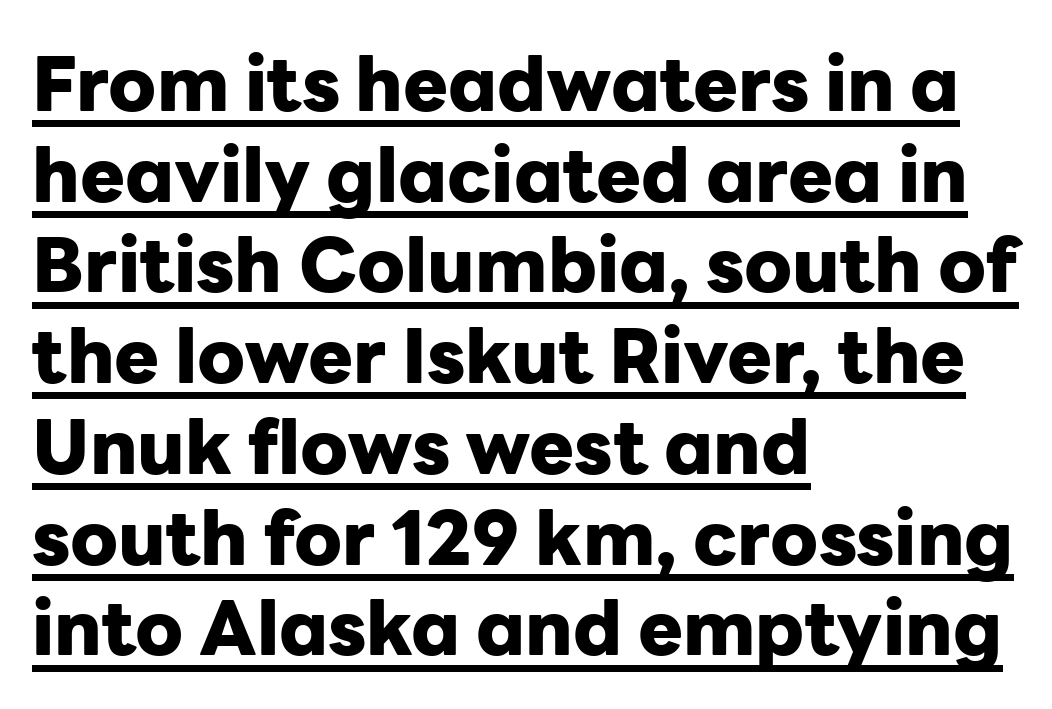
Nope, no serifs anywhere on these letters. Every character sits straight up, as roman type does. Weight: bold. Descenders here cross a horizontal rule under the line. These lines are set flush left with a ragged right edge.
